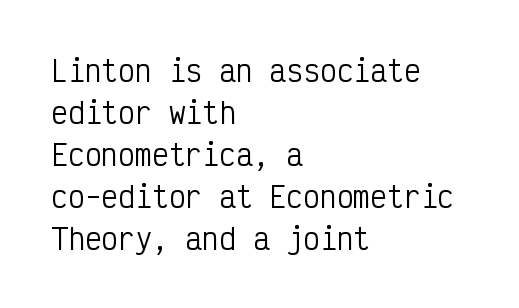
The image shows 28 px regular-weight, condensed sans-serif type, upright, monospaced; set left-aligned, normal line spacing (1.5x), normal letter spacing, not underlined; low stroke contrast and a medium x-height.
